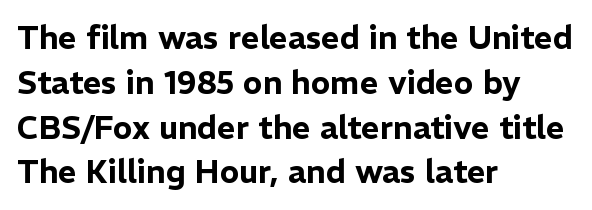
{"serif": "no", "italic": "no", "width": "normal", "stroke_contrast": "low", "x_height": "medium", "monospaced": "no", "underline": "no", "align": "left", "line_spacing": "normal", "line_spacing_ratio": 1.4, "letter_spacing": "normal", "letter_spacing_em": 0.0, "glyph_px": 32}
